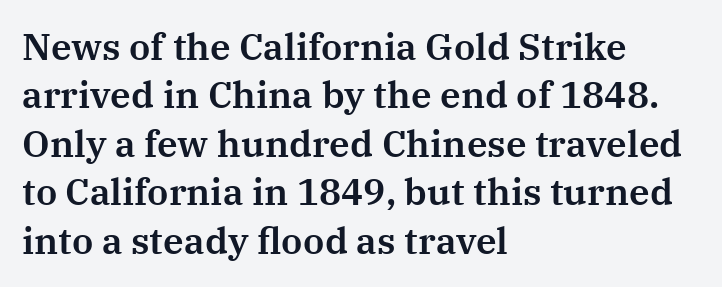
Q: Is the text italic (slanted)? A: No, it is upright.
Q: Is the typeface a serif or a sans-serif typeface? A: Serif.
Q: Is the text underlined? A: No.
Q: How is the paragraph aligned? A: Left-aligned.
Q: Is the spacing between letters normal or unusually wide? A: Normal.
Q: Is the spacing between lines tight, normal or loose? A: Normal.
Q: Width (condensed, normal, or wide)? A: Normal.
Q: Stroke contrast? A: Medium.
Q: x-height? A: Medium.
Q: Monospaced? A: No.
